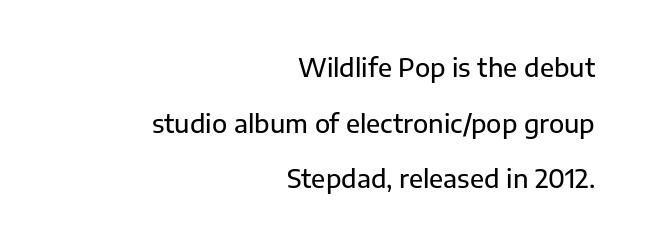
The gap between lines stays unmarked. Leading is clearly above the norm, producing a sparse column. A student would call this right alignment; a typographer would say flush right, rag left. Ordinary non-slanted type is in use.
